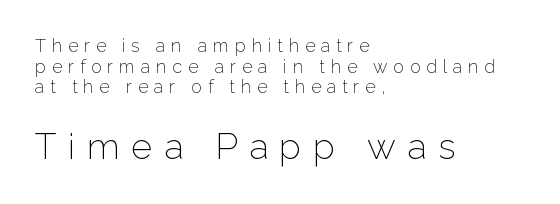
Q: Is the text bold? A: No.
Q: Is the text italic (slanted)? A: No, it is upright.
Q: Is the typeface a serif or a sans-serif typeface? A: Sans-serif.
Q: Is the text underlined? A: No.
Q: How is the paragraph aligned? A: Left-aligned.
Q: Is the spacing between letters normal or unusually wide? A: Unusually wide.
Q: Is the spacing between lines tight, normal or loose? A: Tight.
Q: Which block of text is set in a larger size, the first (top) or the second (bottom)? A: The second (bottom) one.
Q: Width (condensed, normal, or wide)? A: Normal.
Q: Stroke contrast? A: Low.
Q: x-height? A: Medium.
Q: Monospaced? A: No.
